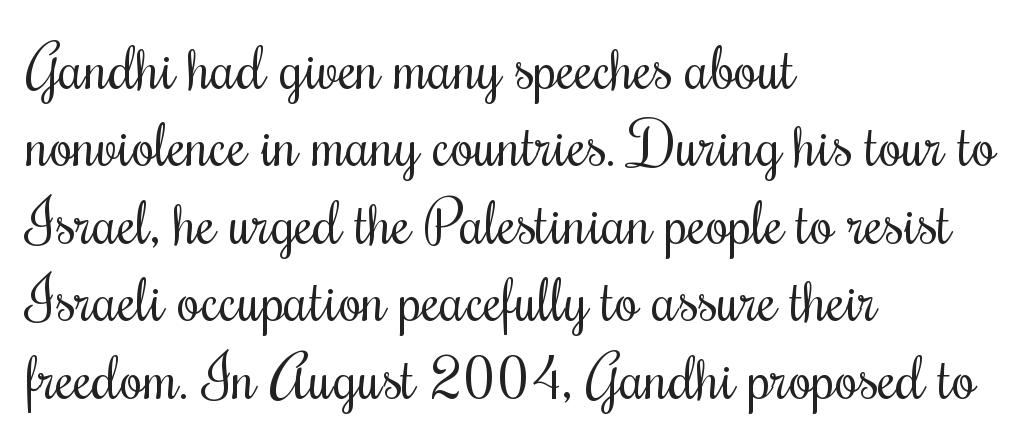
Q: Is the text bold? A: No.
Q: Is the text italic (slanted)? A: Yes.
Q: Is the typeface a serif or a sans-serif typeface? A: Serif.
Q: Is the text underlined? A: No.
Q: How is the paragraph aligned? A: Left-aligned.
Q: Is the spacing between letters normal or unusually wide? A: Normal.
Q: Is the spacing between lines tight, normal or loose? A: Normal.
Q: Width (condensed, normal, or wide)? A: Condensed.
Q: Stroke contrast? A: Medium.
Q: x-height? A: Small.
Q: Monospaced? A: No.
